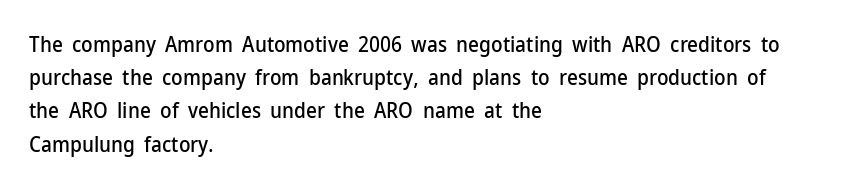
Q: Is the text italic (slanted)? A: No, it is upright.
Q: Is the text underlined? A: No.
Q: How is the paragraph aligned? A: Left-aligned.
Q: Is the spacing between letters normal or unusually wide? A: Normal.
Q: Is the spacing between lines tight, normal or loose? A: Normal.
